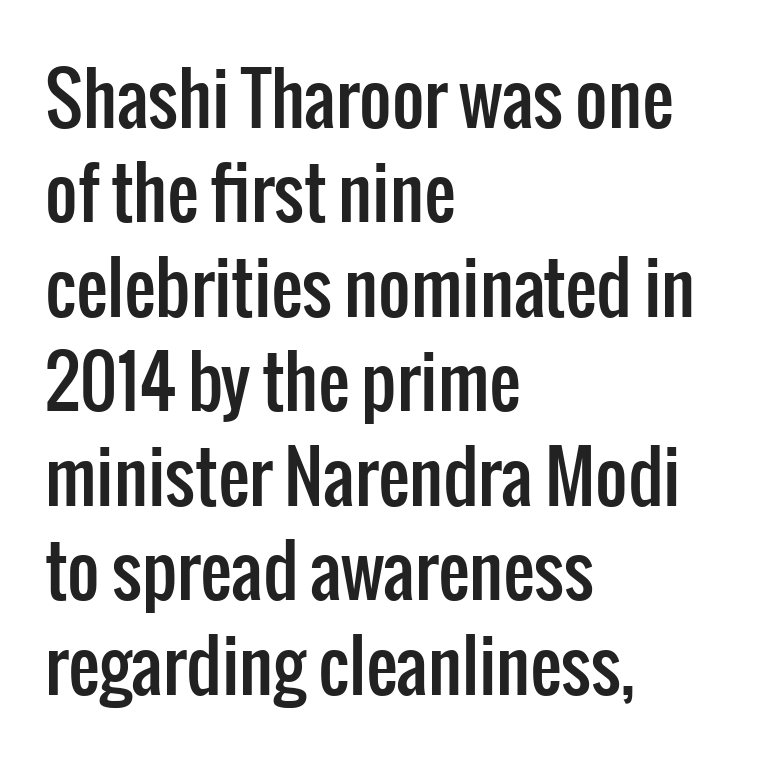
The image shows 70 px condensed sans-serif type, upright; set left-aligned, normal line spacing (1.35x), normal letter spacing, not underlined; low stroke contrast and a medium x-height.
